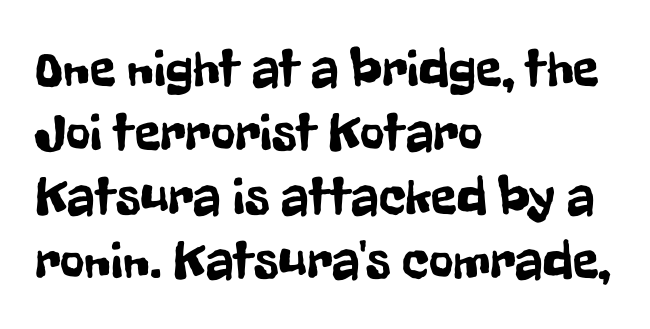
Q: Is the text italic (slanted)? A: No, it is upright.
Q: Is the typeface a serif or a sans-serif typeface? A: Sans-serif.
Q: Is the text underlined? A: No.
Q: How is the paragraph aligned? A: Left-aligned.
Q: Is the spacing between letters normal or unusually wide? A: Normal.
Q: Width (condensed, normal, or wide)? A: Condensed.
Q: Stroke contrast? A: Low.
Q: x-height? A: Medium.
Q: Monospaced? A: No.
